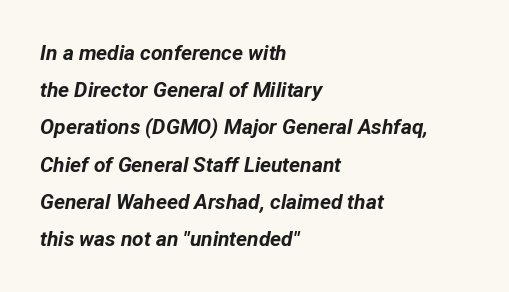
Words appear dense and cohesive because spacing is normal. Any mark beneath the type? The region is blank. There's an unmistakable incline to the writing here. Notice how the passage keeps a crisp vertical edge on the left only. Look at the stroke-to-counter ratio: heavy, a bold.
